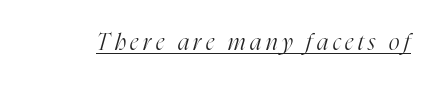
Q: Is the text bold? A: No.
Q: Is the text italic (slanted)? A: Yes, it leans right by about 16 degrees.
Q: Is the text underlined? A: Yes.
Q: Is the spacing between letters normal or unusually wide? A: Unusually wide.
